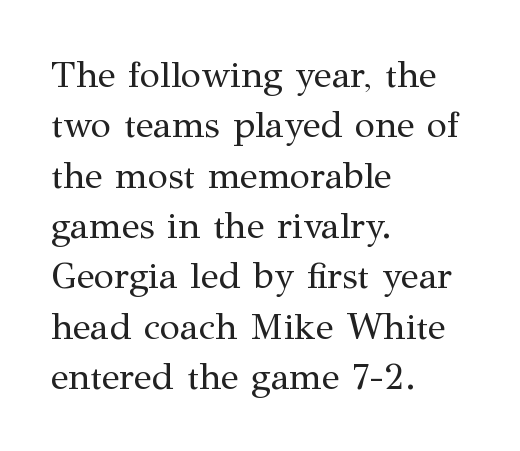
The image shows 37 px regular-weight serif type, upright; set left-aligned, normal line spacing (1.36x), normal letter spacing, not underlined; medium stroke contrast and a medium x-height.
